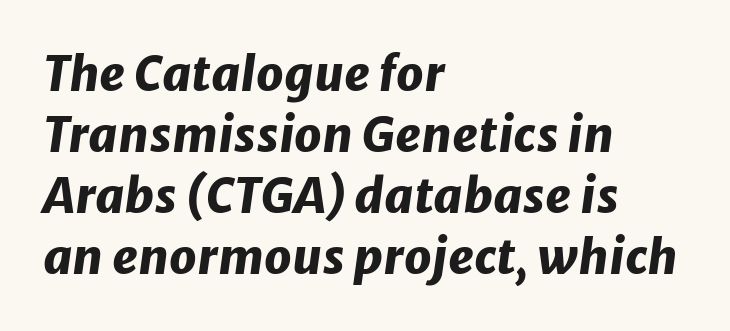
{"italic": "yes", "lean": "right", "slant_degrees": 8, "bold": "yes", "weight": "heavy", "width": "normal", "stroke_contrast": "low", "x_height": "medium", "monospaced": "no", "underline": "no", "align": "left", "line_spacing": "normal", "line_spacing_ratio": 1.27, "letter_spacing": "normal", "letter_spacing_em": 0.0, "glyph_px": 48}
